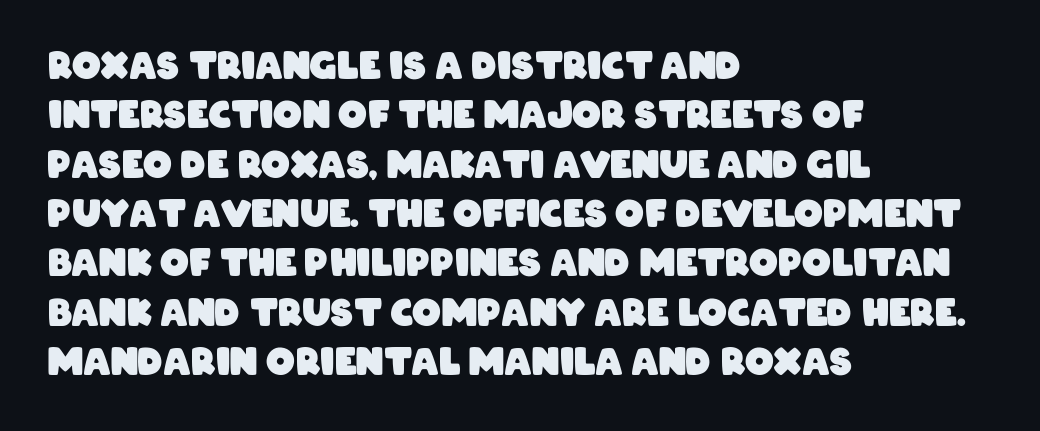
The image shows 36 px heavy, condensed sans-serif type; set left-aligned, normal line spacing (1.37x), normal letter spacing, not underlined; low stroke contrast and a large x-height.
